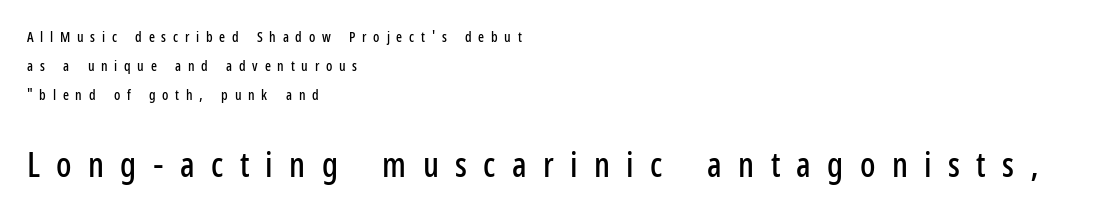
{"serif": "no", "italic": "no", "width": "condensed", "stroke_contrast": "low", "x_height": "medium", "monospaced": "no", "underline": "no", "align": "left", "line_spacing": "loose", "line_spacing_ratio": 2.08, "letter_spacing": "wide", "letter_spacing_em": 0.48, "larger_block": "second", "size_ratio": 2.43, "glyph_px": 34}
